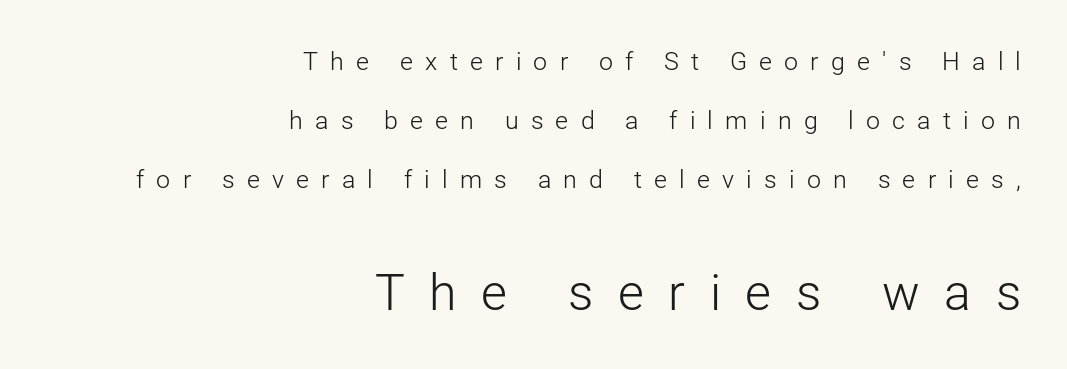
{"serif": "no", "italic": "no", "bold": "no", "weight": "light", "width": "normal", "stroke_contrast": "low", "x_height": "medium", "monospaced": "no", "underline": "no", "align": "right", "line_spacing": "loose", "line_spacing_ratio": 2.36, "letter_spacing": "wide", "letter_spacing_em": 0.49, "larger_block": "second", "size_ratio": 2.0, "glyph_px": 50}
